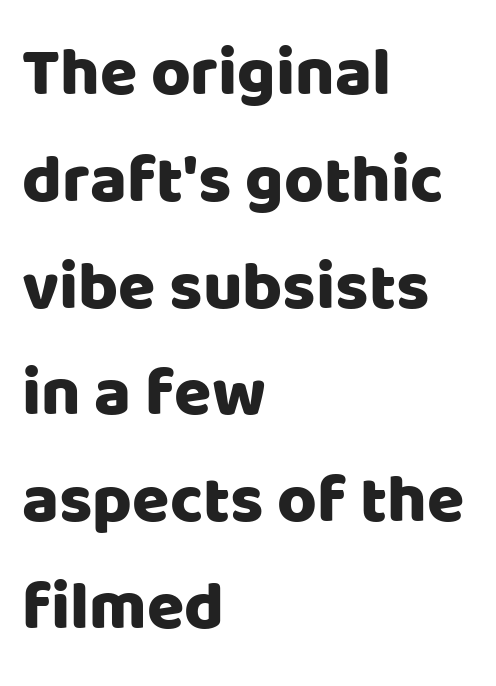
Q: Is the text italic (slanted)? A: No, it is upright.
Q: Is the typeface a serif or a sans-serif typeface? A: Sans-serif.
Q: Is the text underlined? A: No.
Q: How is the paragraph aligned? A: Left-aligned.
Q: Is the spacing between letters normal or unusually wide? A: Normal.
Q: Is the spacing between lines tight, normal or loose? A: Normal.
Q: Width (condensed, normal, or wide)? A: Normal.
Q: Stroke contrast? A: Low.
Q: x-height? A: Large.
Q: Monospaced? A: No.
